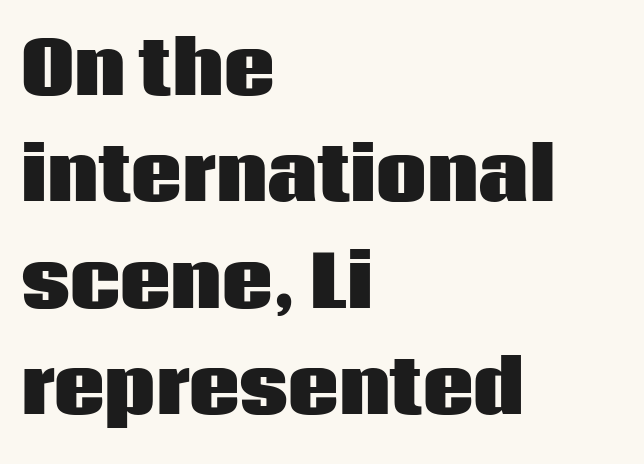
Q: Is the text bold? A: Yes.
Q: Is the text italic (slanted)? A: No, it is upright.
Q: Is the typeface a serif or a sans-serif typeface? A: Sans-serif.
Q: Is the text underlined? A: No.
Q: How is the paragraph aligned? A: Left-aligned.
Q: Is the spacing between letters normal or unusually wide? A: Normal.
Q: Is the spacing between lines tight, normal or loose? A: Normal.
Q: Width (condensed, normal, or wide)? A: Normal.
Q: Stroke contrast? A: Low.
Q: x-height? A: Large.
Q: Monospaced? A: No.
